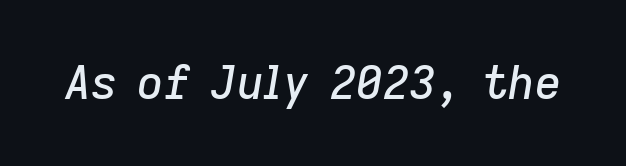
Q: Is the text italic (slanted)? A: Yes, it leans right by about 9 degrees.
Q: Is the text underlined? A: No.
Q: Is the spacing between letters normal or unusually wide? A: Normal.
Q: Width (condensed, normal, or wide)? A: Normal.
Q: Stroke contrast? A: Low.
Q: x-height? A: Medium.
Q: Monospaced? A: No.
